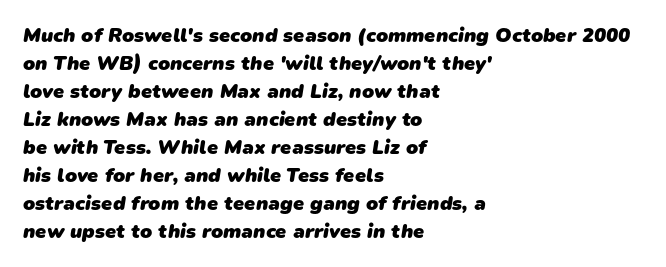
Q: Is the text bold? A: Yes.
Q: Is the text underlined? A: No.
Q: How is the paragraph aligned? A: Left-aligned.
Q: Is the spacing between letters normal or unusually wide? A: Normal.
Q: Is the spacing between lines tight, normal or loose? A: Normal.
